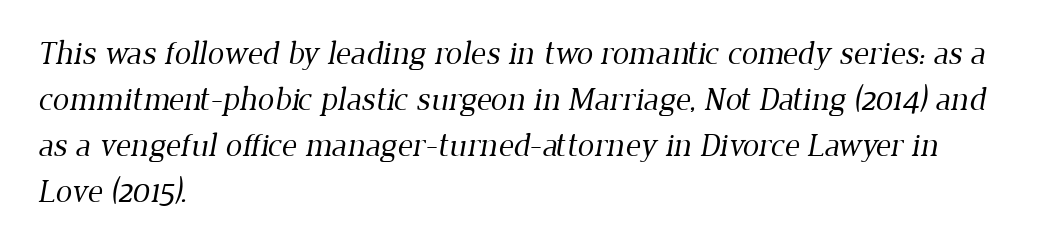
The image shows 33 px regular-weight serif type; set left-aligned, normal line spacing (1.39x), normal letter spacing, not underlined; low stroke contrast and a medium x-height.
